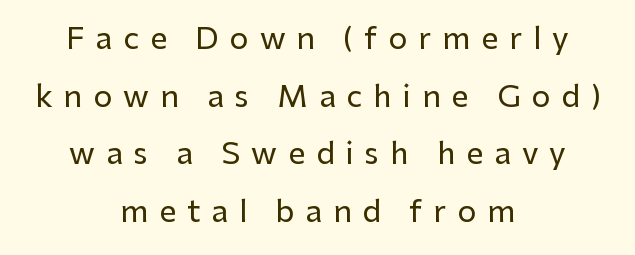
{"serif": "no", "italic": "no", "width": "normal", "stroke_contrast": "low", "x_height": "medium", "monospaced": "no", "underline": "no", "align": "center", "line_spacing": "loose", "line_spacing_ratio": 1.92, "letter_spacing": "wide", "letter_spacing_em": 0.37, "glyph_px": 30}
